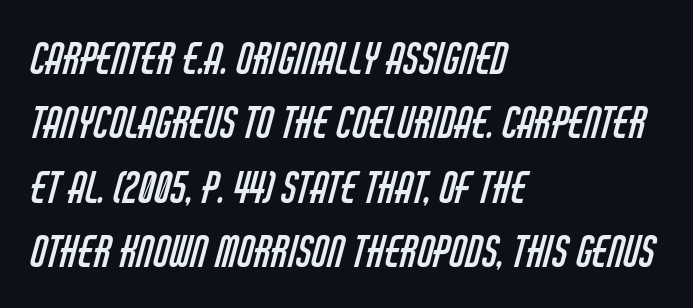
Q: Is the text bold? A: No.
Q: Is the typeface a serif or a sans-serif typeface? A: Sans-serif.
Q: Is the text underlined? A: No.
Q: How is the paragraph aligned? A: Left-aligned.
Q: Is the spacing between letters normal or unusually wide? A: Normal.
Q: Is the spacing between lines tight, normal or loose? A: Normal.
Q: Width (condensed, normal, or wide)? A: Condensed.
Q: Stroke contrast? A: Low.
Q: x-height? A: Large.
Q: Monospaced? A: No.
